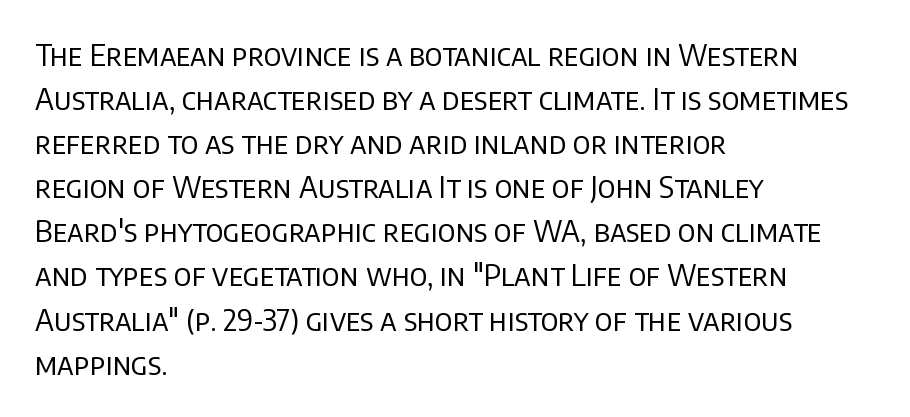
Counters stay open thanks to moderate or lighter strokes. Casual observation: everything's shoved over to the left. Words appear dense and cohesive because spacing is normal. Is this a fixed-width face? No — the glyphs have proportional, varying widths. Leading: standard. Posture: straight, roman, zero tilt.
